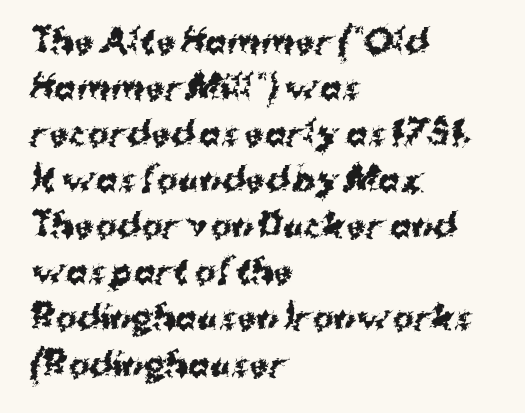
Q: Is the text bold? A: Yes.
Q: Is the text italic (slanted)? A: Yes.
Q: Is the typeface a serif or a sans-serif typeface? A: Sans-serif.
Q: Is the text underlined? A: No.
Q: How is the paragraph aligned? A: Left-aligned.
Q: Is the spacing between letters normal or unusually wide? A: Normal.
Q: Is the spacing between lines tight, normal or loose? A: Normal.
Q: Width (condensed, normal, or wide)? A: Normal.
Q: Stroke contrast? A: Medium.
Q: x-height? A: Medium.
Q: Monospaced? A: No.
